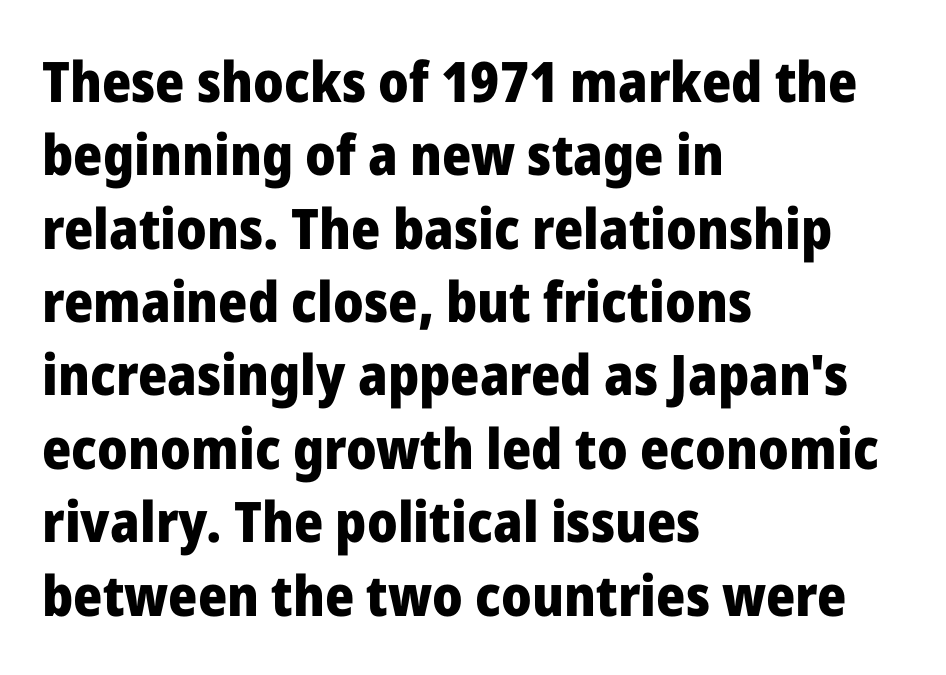
The image shows 56 px heavy sans-serif type, upright; set left-aligned, normal line spacing (1.31x), normal letter spacing, not underlined; low stroke contrast and a medium x-height.
